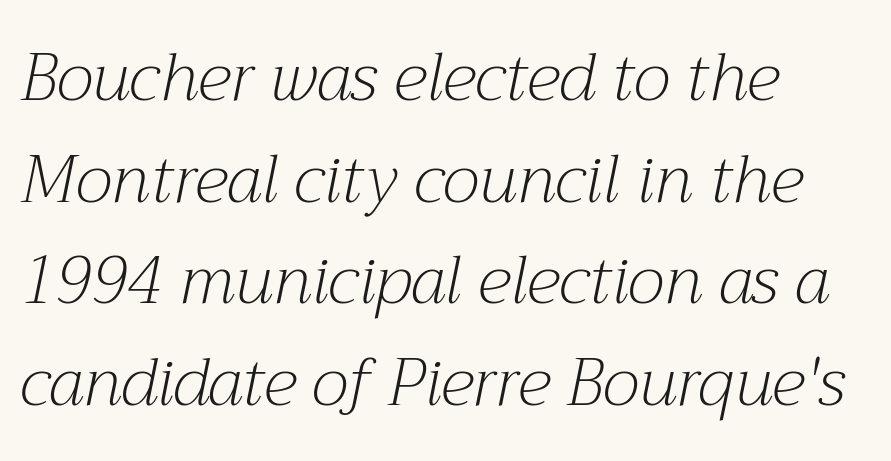
Q: Is the text bold? A: No.
Q: Is the text italic (slanted)? A: Yes, it leans right by about 12 degrees.
Q: Is the typeface a serif or a sans-serif typeface? A: Serif.
Q: Is the text underlined? A: No.
Q: How is the paragraph aligned? A: Left-aligned.
Q: Is the spacing between letters normal or unusually wide? A: Normal.
Q: Is the spacing between lines tight, normal or loose? A: Normal.
Q: Width (condensed, normal, or wide)? A: Normal.
Q: Stroke contrast? A: Medium.
Q: x-height? A: Medium.
Q: Monospaced? A: No.
